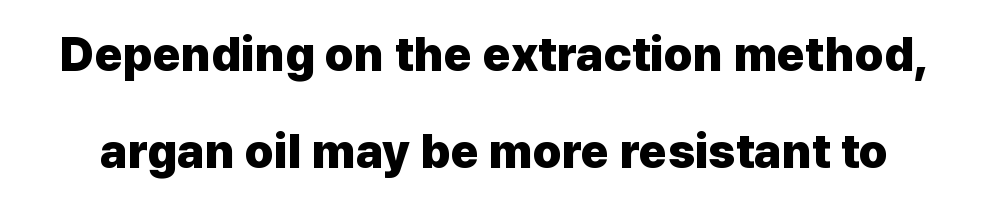
The image shows 48 px heavy sans-serif type, upright; set loose line spacing (2.02x), normal letter spacing, not underlined; low stroke contrast and a medium x-height.
